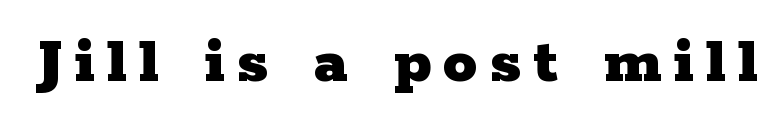
Q: Is the text bold? A: Yes.
Q: Is the text italic (slanted)? A: No, it is upright.
Q: Is the typeface a serif or a sans-serif typeface? A: Serif.
Q: Is the text underlined? A: No.
Q: Width (condensed, normal, or wide)? A: Wide.
Q: Stroke contrast? A: Low.
Q: x-height? A: Medium.
Q: Monospaced? A: No.
